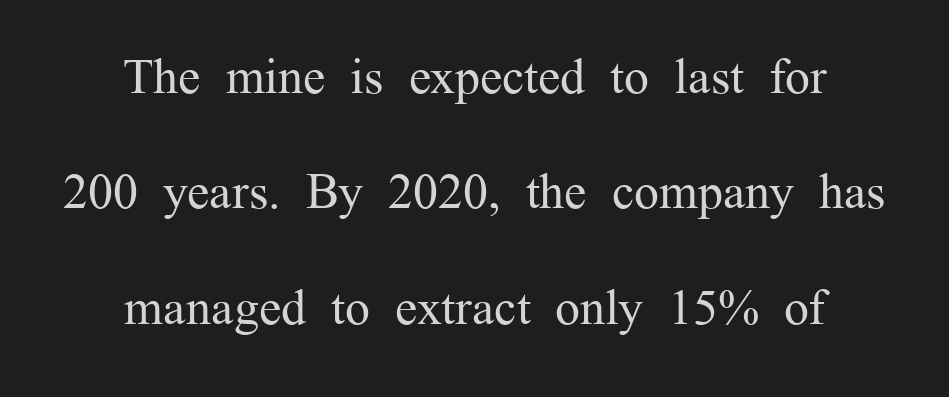
{"serif": "yes", "italic": "no", "bold": "no", "weight": "regular", "width": "normal", "stroke_contrast": "medium", "x_height": "medium", "monospaced": "no", "underline": "no", "align": "center", "line_spacing": "loose", "line_spacing_ratio": 2.31, "letter_spacing": "normal", "letter_spacing_em": 0.0, "glyph_px": 50}
